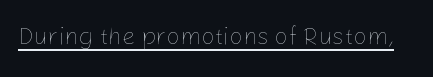
Underlined type. When letters stand straight like this, we call the style roman or upright. The line texture is even and compact thanks to regular tracking. The strokes carry an ordinary text weight at most.
